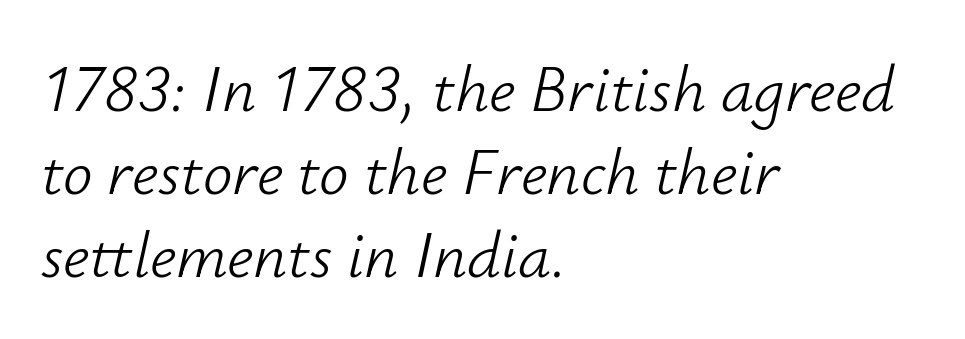
{"italic": "yes", "lean": "right", "slant_degrees": 12, "bold": "no", "weight": "light", "width": "normal", "stroke_contrast": "low", "x_height": "small", "monospaced": "no", "underline": "no", "align": "left", "line_spacing": "normal", "line_spacing_ratio": 1.26, "letter_spacing": "normal", "letter_spacing_em": 0.0, "glyph_px": 66}
